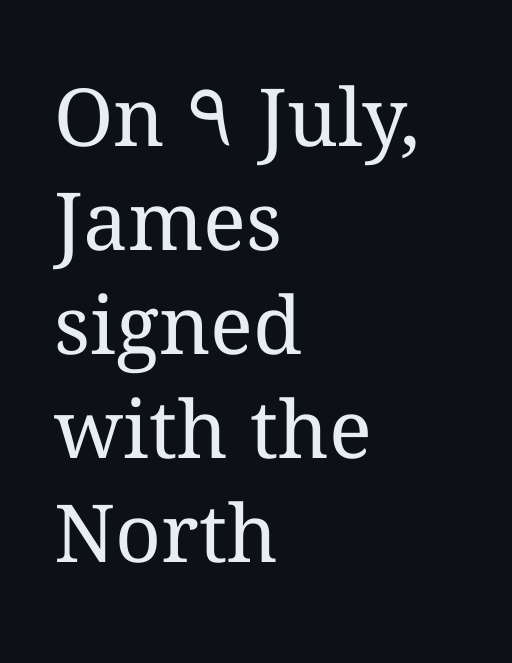
Q: Is the text bold? A: No.
Q: Is the text italic (slanted)? A: No, it is upright.
Q: Is the text underlined? A: No.
Q: How is the paragraph aligned? A: Left-aligned.
Q: Is the spacing between letters normal or unusually wide? A: Normal.
Q: Is the spacing between lines tight, normal or loose? A: Normal.
Q: Width (condensed, normal, or wide)? A: Normal.
Q: Stroke contrast? A: Medium.
Q: x-height? A: Medium.
Q: Monospaced? A: No.
